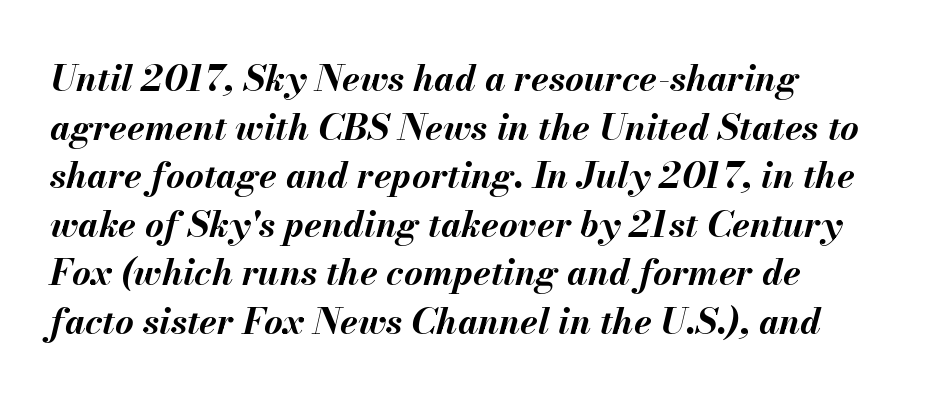
Notice how descenders clear the ascenders below comfortably — that's standard leading. The letters advance in unequal steps, a hallmark of proportional type. A clean baseline with only descenders dipping below it. A typesetter would call this zero additional tracking. These lines are set flush left with a ragged right edge.
